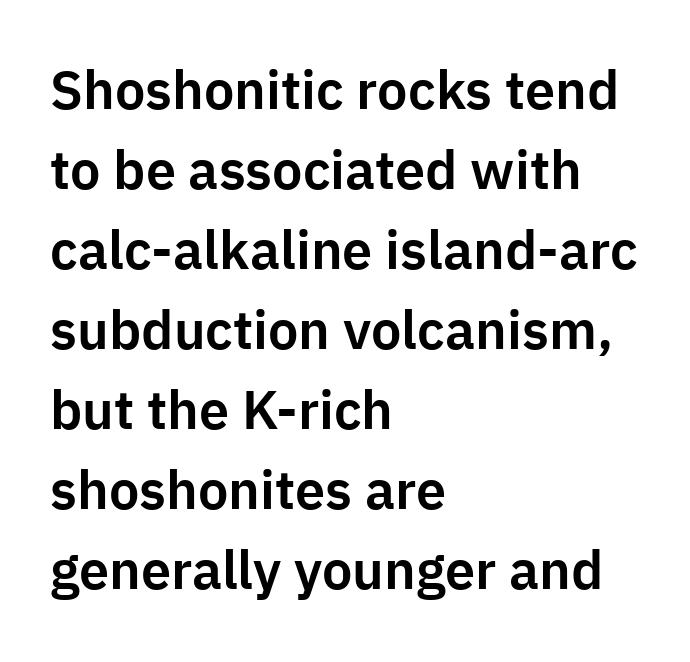
Q: Is the text italic (slanted)? A: No, it is upright.
Q: Is the typeface a serif or a sans-serif typeface? A: Sans-serif.
Q: Is the text underlined? A: No.
Q: How is the paragraph aligned? A: Left-aligned.
Q: Is the spacing between letters normal or unusually wide? A: Normal.
Q: Is the spacing between lines tight, normal or loose? A: Normal.
Q: Width (condensed, normal, or wide)? A: Normal.
Q: Stroke contrast? A: Low.
Q: x-height? A: Medium.
Q: Monospaced? A: No.
